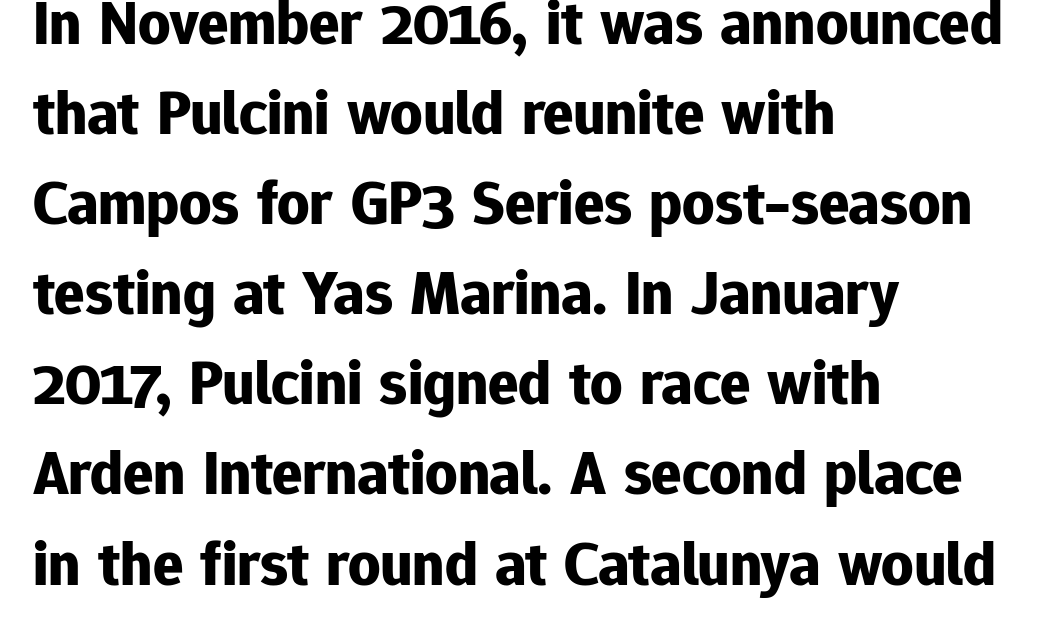
This is roman type, the default non-slanted kind. Descenders hang freely into open space. Regarding serifs, this sample does without them. These lines keep a tight, regular rhythm from letter to letter.
